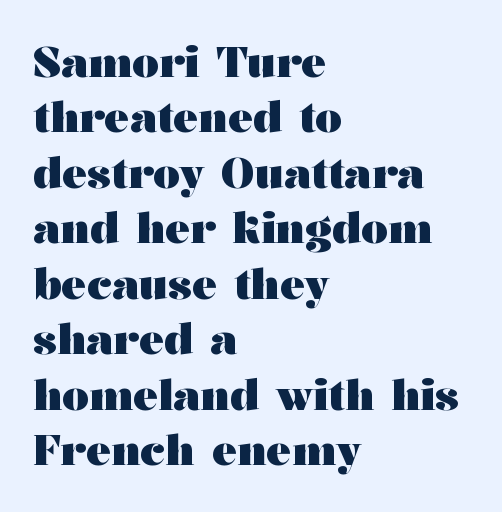
The image shows 42 px heavy, wide serif type, upright; set left-aligned, normal line spacing (1.32x), normal letter spacing, not underlined; medium stroke contrast and a medium x-height.
